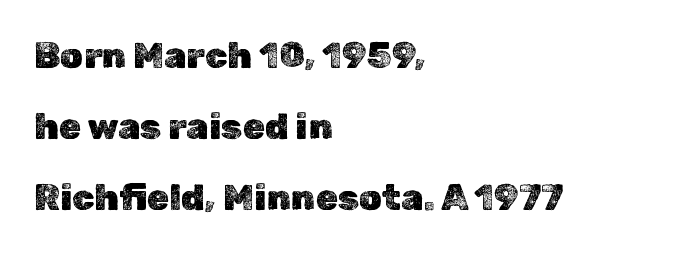
Q: Is the text italic (slanted)? A: No, it is upright.
Q: Is the text underlined? A: No.
Q: How is the paragraph aligned? A: Left-aligned.
Q: Is the spacing between letters normal or unusually wide? A: Normal.
Q: Is the spacing between lines tight, normal or loose? A: Loose.
Q: Width (condensed, normal, or wide)? A: Normal.
Q: x-height? A: Medium.
Q: Monospaced? A: No.
